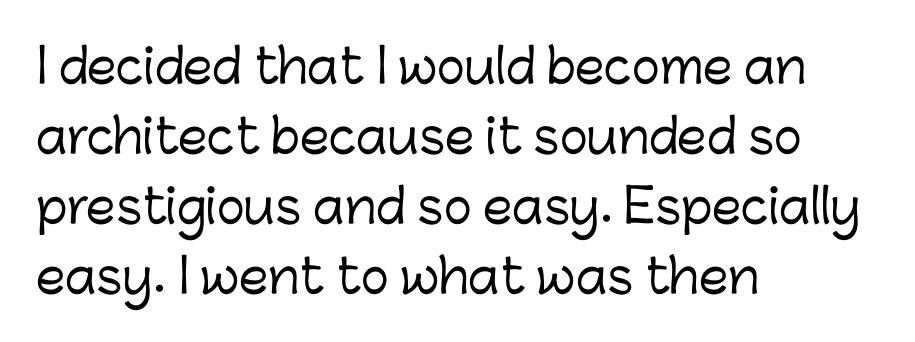
The image shows 47 px sans-serif type, upright; set left-aligned, normal line spacing (1.49x), normal letter spacing, not underlined; low stroke contrast and a medium x-height.
